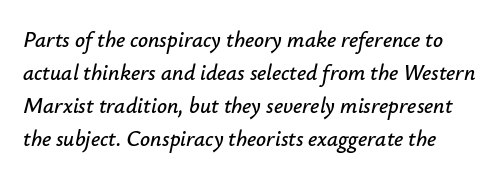
{"italic": "yes", "lean": "right", "slant_degrees": 12, "underline": "no", "line_spacing": "normal", "line_spacing_ratio": 1.5, "letter_spacing": "normal", "letter_spacing_em": 0.0, "glyph_px": 22}
